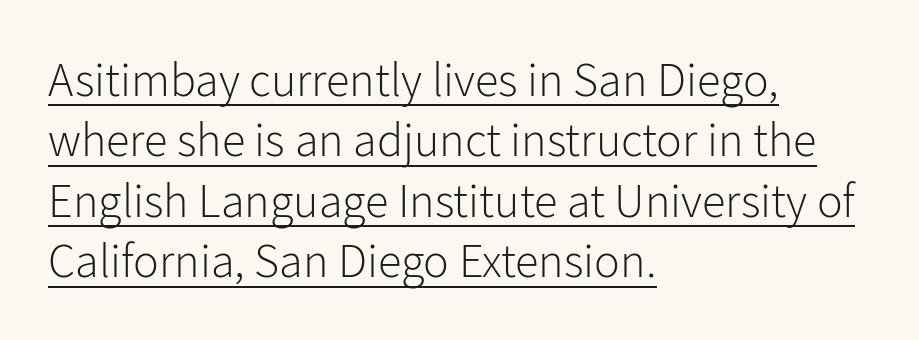
The image shows 48 px light sans-serif type, upright; set left-aligned, normal line spacing (1.26x), normal letter spacing, underlined; low stroke contrast and a medium x-height.
